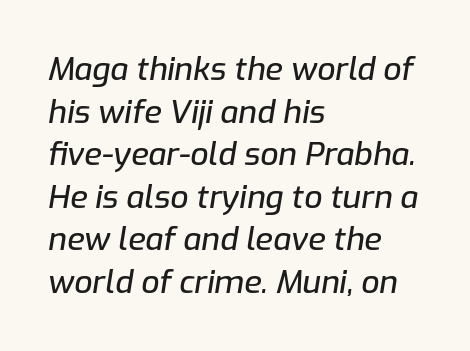
Does the copy run flush right? No — it runs flush left. Honestly, the row spacing looks completely unremarkable. Each letter keeps its own natural width here, so spacing adapts to shape. Here the glyphs are tracked normally, forming tight word shapes. Only glyphs here, with clear space below each row.
